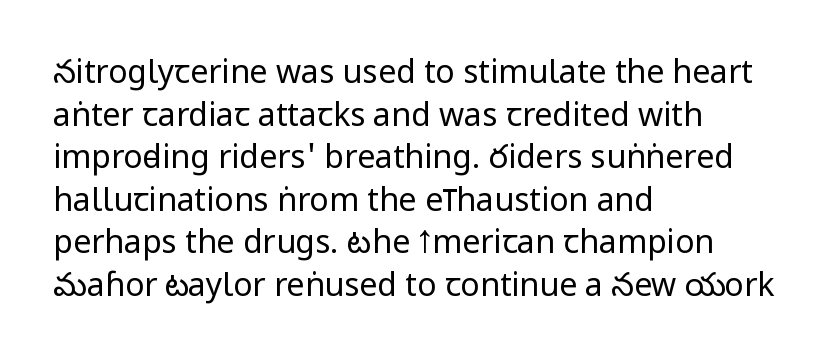
This is sans-serif lettering, the kind often seen on screens and signage. Is the letter spacing exaggerated? No — it looks like the ordinary default. Compared with typical paragraphs, the rows here are spaced about the same. Heaviness? Minimal to ordinary, like unemphasized prose. Decoration check: the copy has no underline. All the whitespace from short lines collects on the right.
